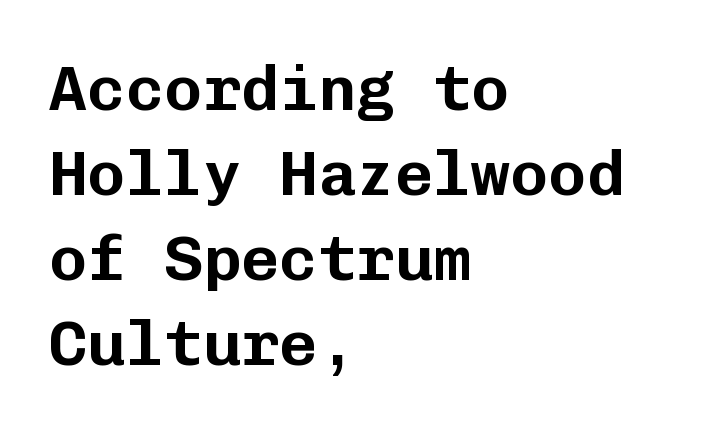
No italicization has been applied; the sample stays upright. Horizontally, the lines are justified to the leading edge only. The letters sit at their default tracking, neither squeezed nor spread. The glyphs in this specimen are sans serif. The words here are not underlined. The letters march in equal steps, a hallmark of fixed-pitch type.
